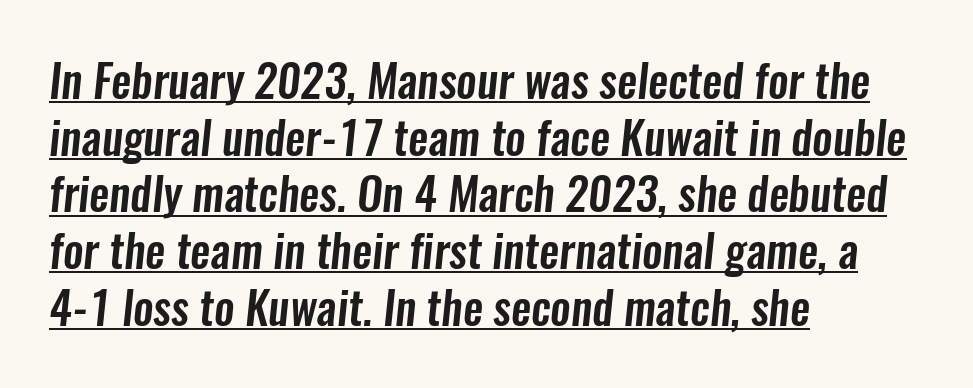
Is this a fixed-width face? No — the glyphs have proportional, varying widths. Words appear dense and cohesive because spacing is normal. Typeset ragged right — the left edge is the straight one. The specimen includes a rule beneath the text block's lines.
